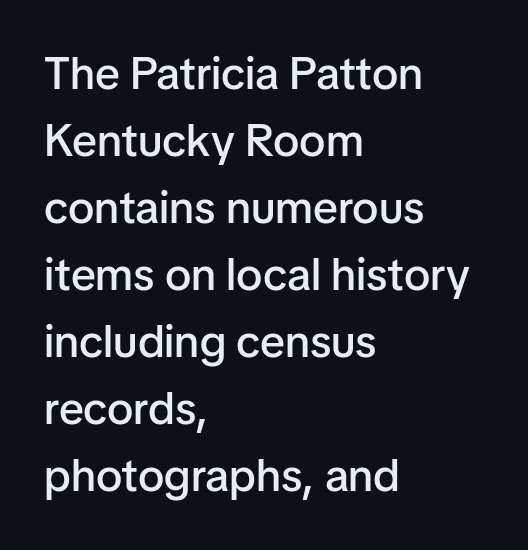
Which margin do the lines hug? The left one — the right edge is uneven. Just letters on the line, the space beneath them empty. The face used here is proportionally spaced, like ordinary book or web type. Glyph-to-glyph distance matches everyday printed text. The font's upright variant was chosen for this text. Honestly, the row spacing looks completely unremarkable.
